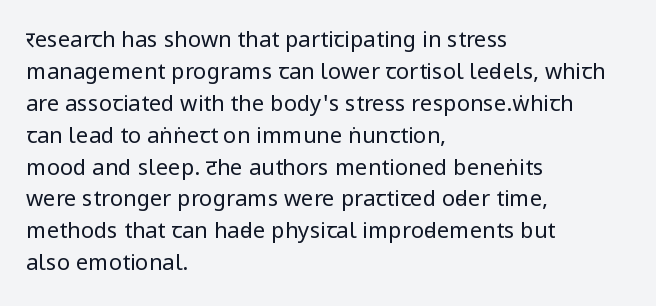
Q: Is the text bold? A: No.
Q: Is the text italic (slanted)? A: No, it is upright.
Q: Is the text underlined? A: No.
Q: How is the paragraph aligned? A: Left-aligned.
Q: Is the spacing between letters normal or unusually wide? A: Normal.
Q: Is the spacing between lines tight, normal or loose? A: Normal.
